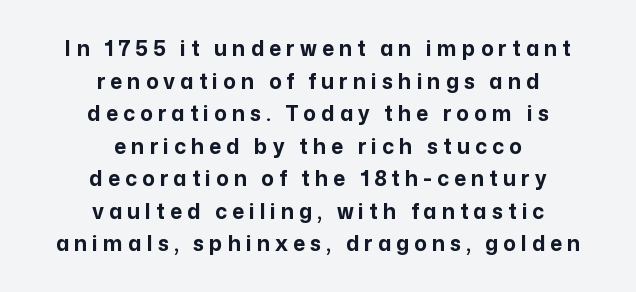
The image shows 21 px bold type, upright; set centered, normal line spacing (1.55x), unusually wide letter spacing (+0.24 em), not underlined.
